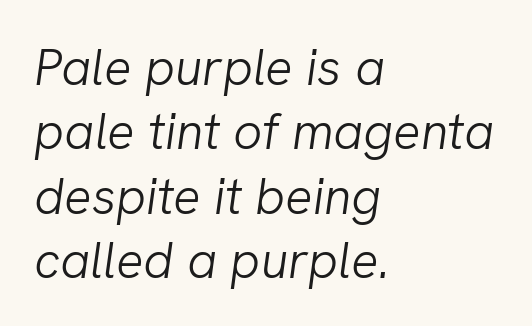
{"italic": "yes", "lean": "right", "slant_degrees": 8, "bold": "no", "weight": "light", "width": "normal", "stroke_contrast": "low", "x_height": "medium", "monospaced": "no", "underline": "no", "align": "left", "line_spacing": "normal", "line_spacing_ratio": 1.26, "letter_spacing": "normal", "letter_spacing_em": 0.0, "glyph_px": 51}
